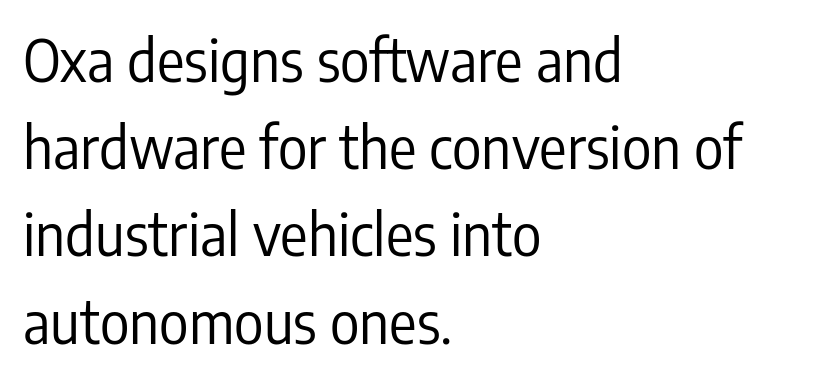
The area under the type is left untouched. Examine the stroke ends and you'll find no serifs. Stems and bowls with no extra thickness — not bold. The line texture is even and compact thanks to regular tracking. Compared with a centered layout, this one pins lines to the left instead.
